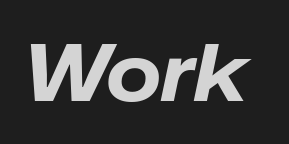
The image shows 79 px bold type, italic (leaning right); set normal letter spacing, not underlined; low stroke contrast and a medium x-height.
